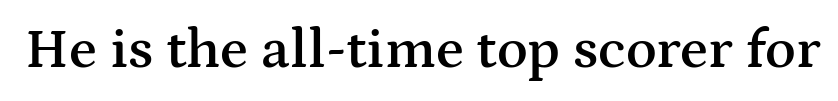
Q: Is the text bold? A: Semi-bold.
Q: Is the text italic (slanted)? A: No, it is upright.
Q: Is the typeface a serif or a sans-serif typeface? A: Serif.
Q: Is the text underlined? A: No.
Q: Is the spacing between letters normal or unusually wide? A: Normal.
Q: Width (condensed, normal, or wide)? A: Wide.
Q: Stroke contrast? A: Medium.
Q: x-height? A: Medium.
Q: Monospaced? A: No.
